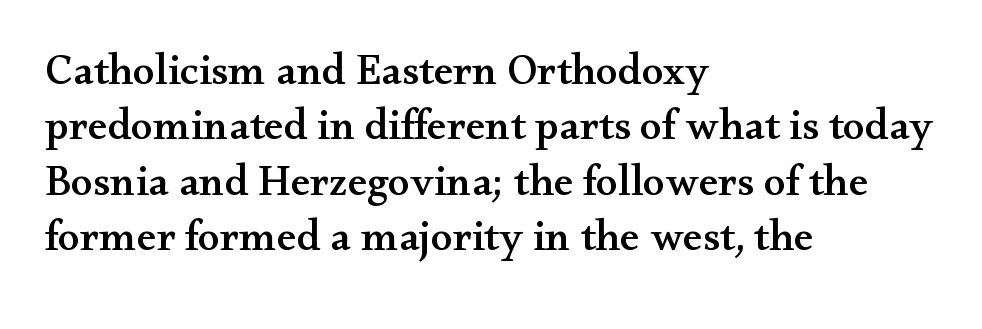
Q: Is the text italic (slanted)? A: No, it is upright.
Q: Is the typeface a serif or a sans-serif typeface? A: Serif.
Q: Is the text underlined? A: No.
Q: How is the paragraph aligned? A: Left-aligned.
Q: Is the spacing between letters normal or unusually wide? A: Normal.
Q: Is the spacing between lines tight, normal or loose? A: Normal.
Q: Width (condensed, normal, or wide)? A: Wide.
Q: Stroke contrast? A: Medium.
Q: x-height? A: Small.
Q: Monospaced? A: No.
